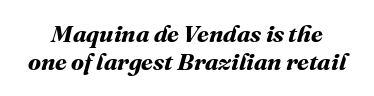
{"bold": "yes", "underline": "no", "line_spacing_ratio": 1.18, "letter_spacing": "normal", "letter_spacing_em": 0.0, "glyph_px": 24}
